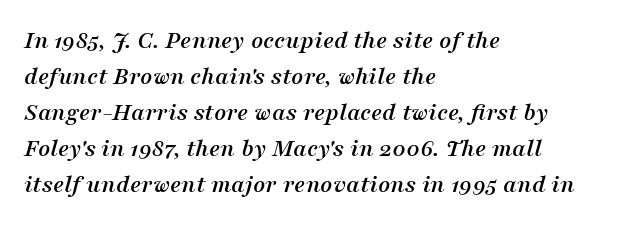
{"italic": "yes", "lean": "right", "slant_degrees": 16, "underline": "no", "align": "left", "line_spacing": "normal", "line_spacing_ratio": 1.38, "letter_spacing": "normal", "letter_spacing_em": 0.0, "glyph_px": 26}
